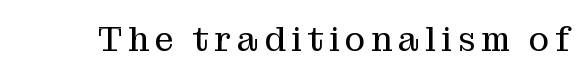
{"serif": "yes", "italic": "no", "bold": "no", "weight": "regular", "width": "normal", "stroke_contrast": "medium", "x_height": "medium", "monospaced": "no", "underline": "no", "glyph_px": 34}
